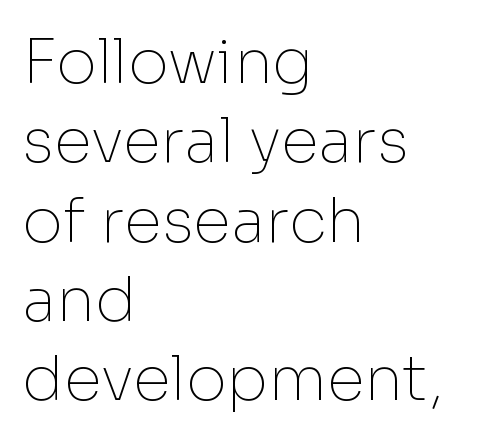
The image shows 62 px thin sans-serif type, upright; set left-aligned, normal line spacing (1.28x), normal letter spacing, not underlined; low stroke contrast and a medium x-height.
